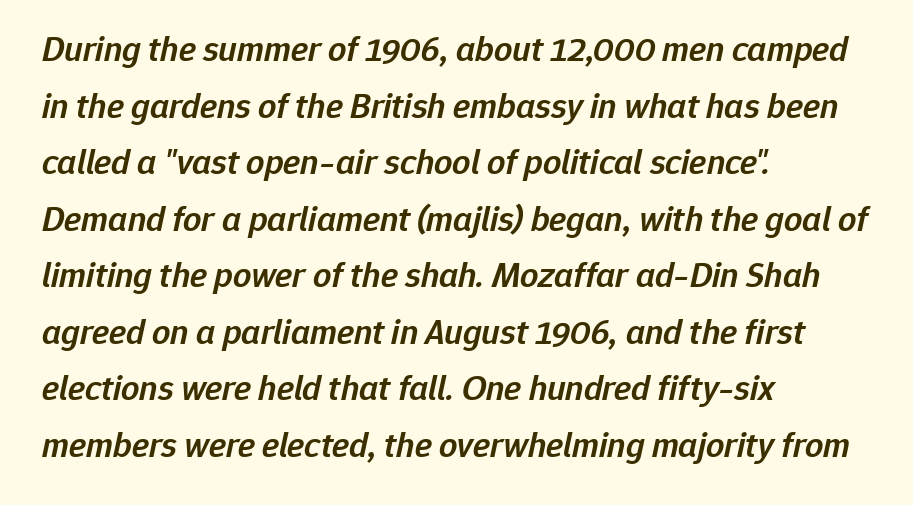
{"italic": "yes", "lean": "right", "slant_degrees": 12, "bold": "semi", "weight": "semibold", "width": "normal", "stroke_contrast": "low", "x_height": "medium", "monospaced": "no", "underline": "no", "align": "left", "line_spacing": "normal", "line_spacing_ratio": 1.57, "letter_spacing": "normal", "letter_spacing_em": 0.0, "glyph_px": 36}
